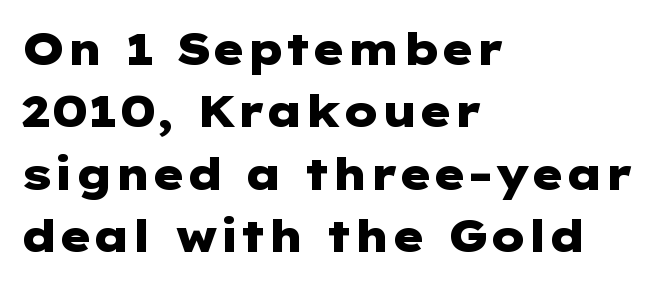
The image shows 44 px heavy, wide sans-serif type, upright; set left-aligned, normal line spacing (1.42x), normal letter spacing, not underlined; low stroke contrast and a medium x-height.
